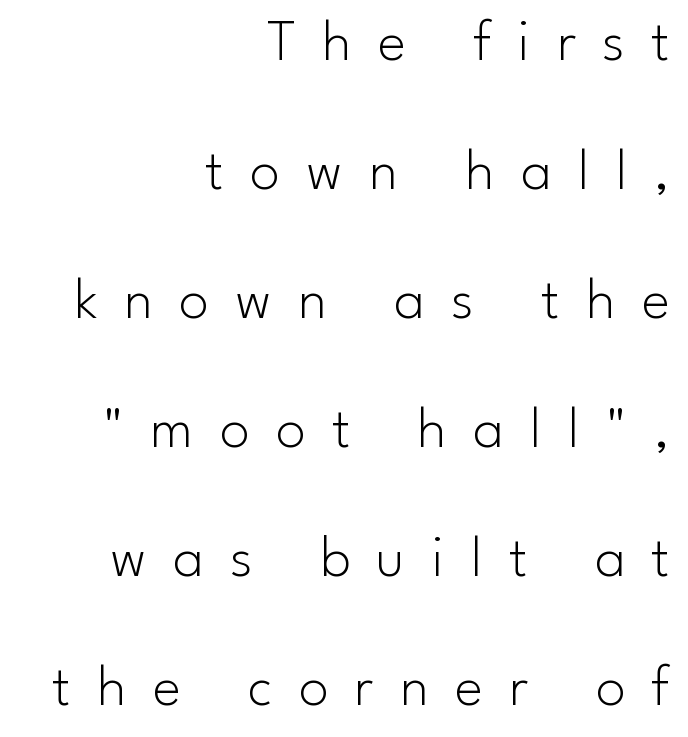
{"serif": "no", "italic": "no", "bold": "no", "weight": "light", "width": "normal", "stroke_contrast": "low", "x_height": "small", "monospaced": "no", "underline": "no", "align": "right", "line_spacing": "loose", "line_spacing_ratio": 2.15, "letter_spacing": "wide", "letter_spacing_em": 0.44, "glyph_px": 60}
